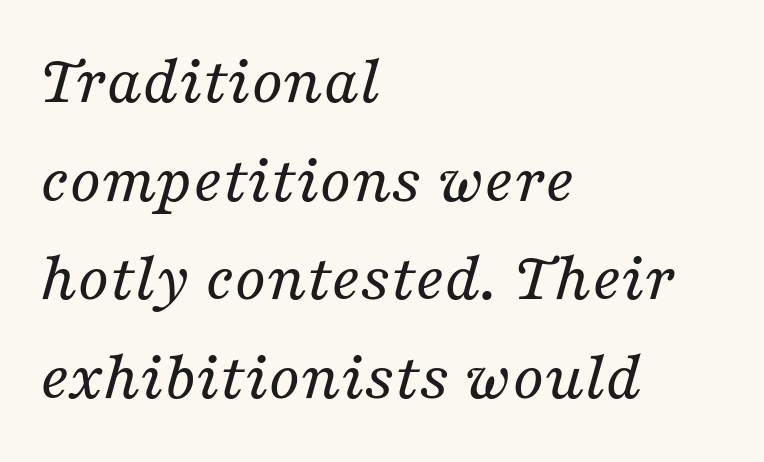
A normal amount of white space separates one row of letters from the next. The face used here is seriffed, in the tradition of book romans. Weight: not bold — regular or lighter. Has an underline been added? It has not. If you drew a ruler down the left edge, every line would touch it.
